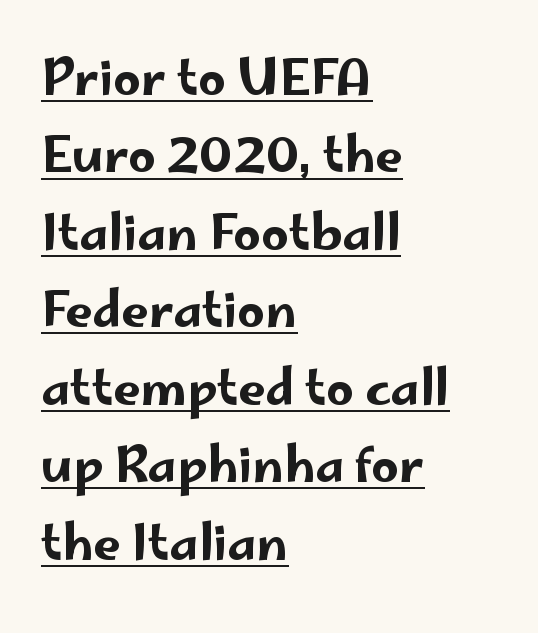
The image shows 49 px wide sans-serif type, upright; set left-aligned, normal line spacing (1.58x), normal letter spacing, underlined; low stroke contrast and a small x-height.
